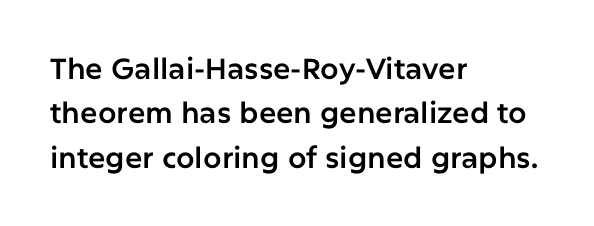
The image shows 29 px sans-serif type, upright; set left-aligned, normal line spacing (1.53x), normal letter spacing, not underlined; low stroke contrast and a medium x-height.
